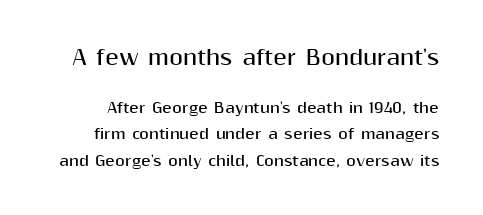
The image shows 20 px bold type, upright; set line spacing 1.89x, normal letter spacing, not underlined; the first (top) block is 1.43x larger.
